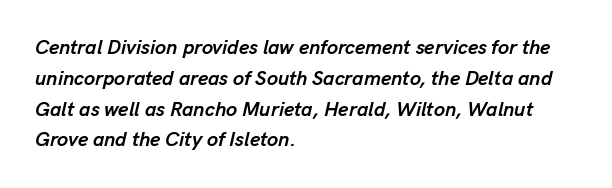
Pretty heavy lettering here — definitely bold. Has an underline been added? It has not. No extra tracking has been applied to these lines. Summary of vertical rhythm: regular, with standard interline spacing. A typesetter would mark this as italic.
